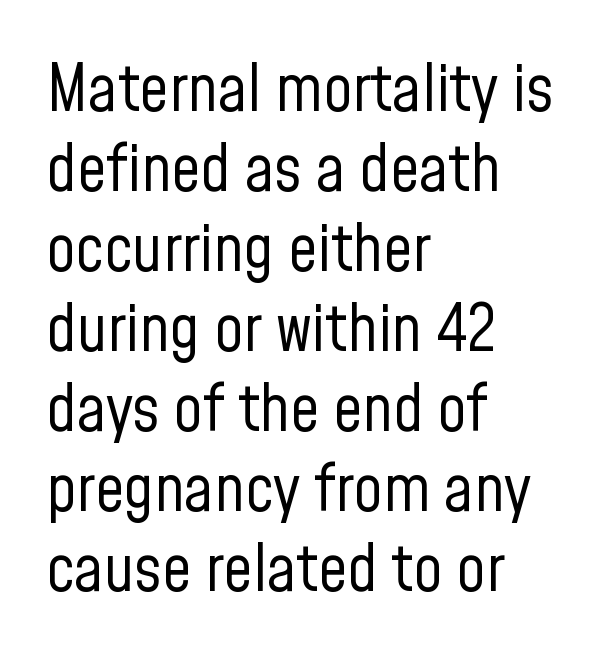
{"serif": "no", "italic": "no", "bold": "no", "weight": "regular", "width": "condensed", "stroke_contrast": "low", "x_height": "medium", "monospaced": "no", "underline": "no", "align": "left", "line_spacing_ratio": 1.23, "letter_spacing": "normal", "letter_spacing_em": 0.0, "glyph_px": 65}
